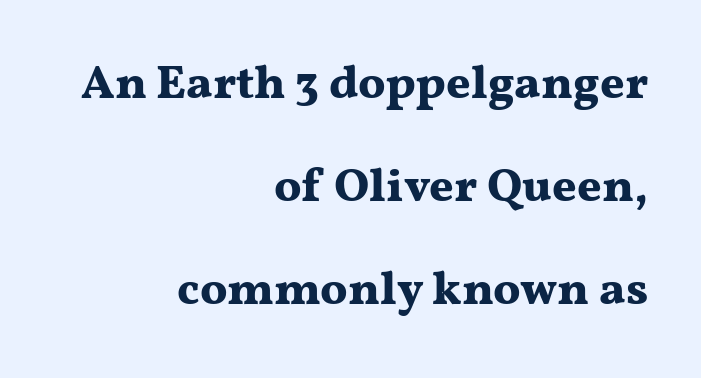
The image shows 47 px bold, wide serif type, upright; set right-aligned, loose line spacing (2.19x), normal letter spacing, not underlined; medium stroke contrast and a medium x-height.
